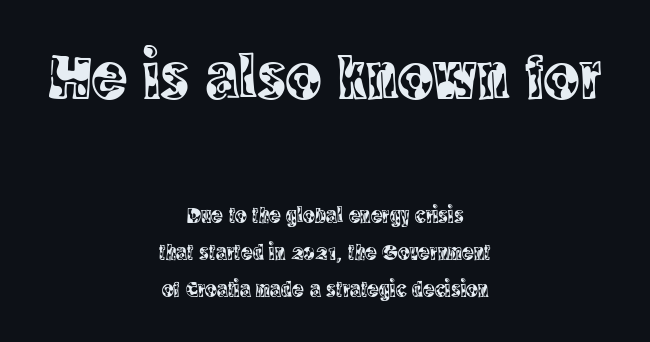
{"serif": "yes", "italic": "no", "width": "condensed", "x_height": "large", "monospaced": "no", "underline": "no", "align": "center", "line_spacing": "normal", "line_spacing_ratio": 1.68, "letter_spacing": "normal", "letter_spacing_em": 0.0, "larger_block": "first", "size_ratio": 3.0, "glyph_px": 66}
